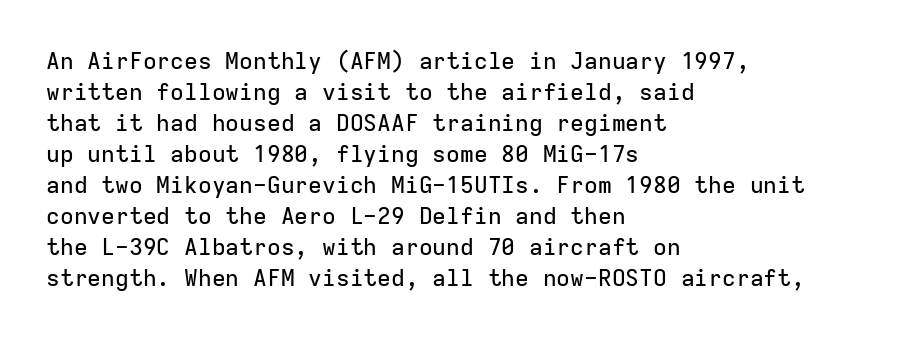
Q: Is the text italic (slanted)? A: No, it is upright.
Q: Is the text underlined? A: No.
Q: How is the paragraph aligned? A: Left-aligned.
Q: Is the spacing between letters normal or unusually wide? A: Normal.
Q: Is the spacing between lines tight, normal or loose? A: Normal.
